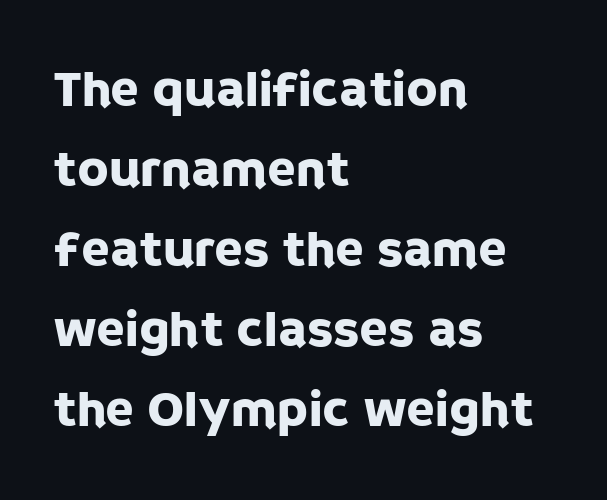
The image shows 52 px sans-serif type, upright; set left-aligned, normal line spacing (1.54x), normal letter spacing, not underlined; low stroke contrast and a large x-height.
